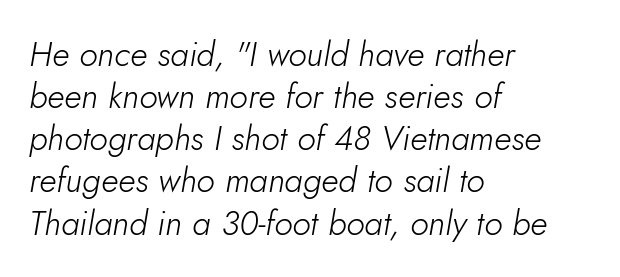
{"italic": "yes", "lean": "right", "slant_degrees": 5, "bold": "no", "weight": "light", "width": "normal", "stroke_contrast": "low", "x_height": "small", "monospaced": "no", "underline": "no", "align": "left", "line_spacing_ratio": 1.24, "letter_spacing": "normal", "letter_spacing_em": 0.0, "glyph_px": 34}
